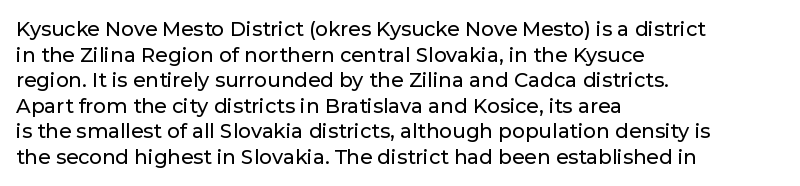
Q: Is the text italic (slanted)? A: No, it is upright.
Q: Is the text underlined? A: No.
Q: How is the paragraph aligned? A: Left-aligned.
Q: Is the spacing between letters normal or unusually wide? A: Normal.
Q: Is the spacing between lines tight, normal or loose? A: Normal.
